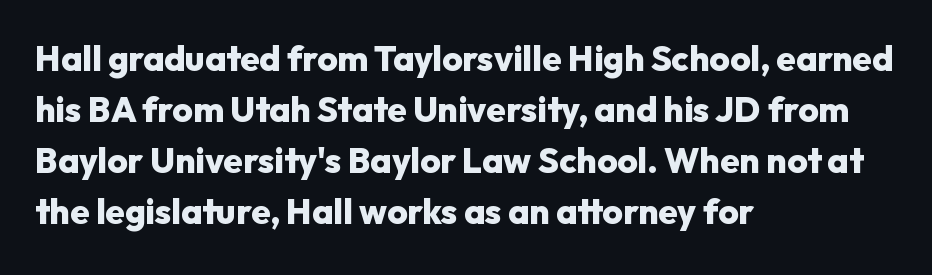
Rows of type keep a routine distance in the vertical direction. Ordinary non-slanted type is in use. The rendering keeps characters at their native spacing. In CSS terms this would be text-align: left. To sum up the face: it is a sans, with no serifs. Note the varied advance widths — an 'i' is clearly narrower than an 'm'.
